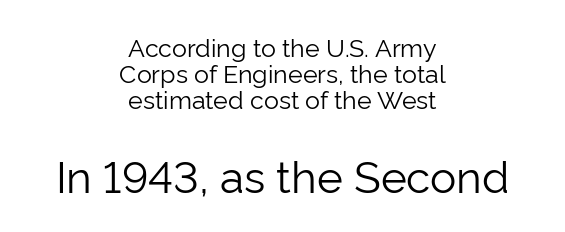
{"serif": "no", "italic": "no", "bold": "no", "weight": "light", "width": "normal", "stroke_contrast": "low", "x_height": "medium", "monospaced": "no", "underline": "no", "align": "center", "line_spacing": "tight", "line_spacing_ratio": 1.05, "letter_spacing": "normal", "letter_spacing_em": 0.0, "larger_block": "second", "size_ratio": 1.76, "glyph_px": 44}
